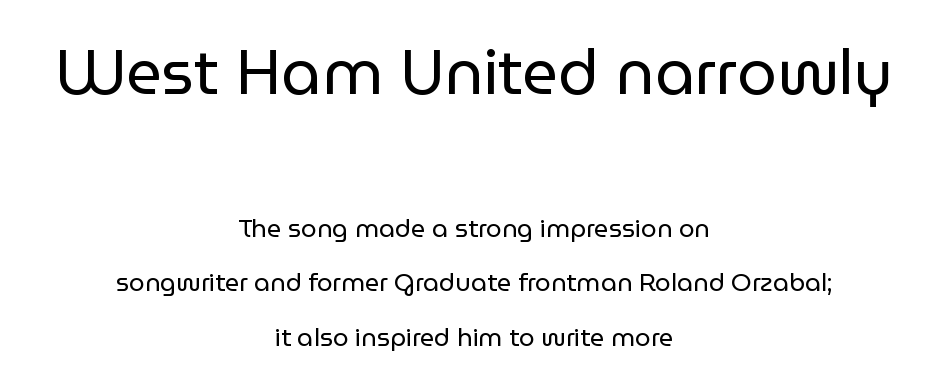
The space directly below the letters is spotless. Size hierarchy here favors the leading block over the trailing one. Reading down the column, the eye jumps a long way to each next line. Is this a fixed-width face? No — the glyphs have proportional, varying widths.
